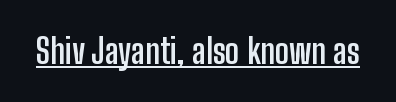
The image shows 34 px semibold, condensed sans-serif type, upright; set normal letter spacing, underlined; low stroke contrast and a medium x-height.
